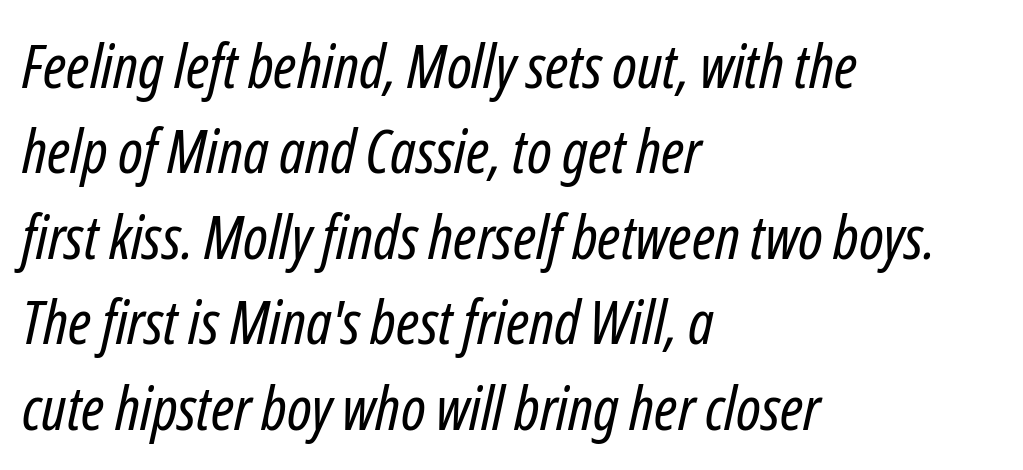
Whoever set this chose a conventional vertical rhythm. The passage shown is not bold in any degree. A bare baseline throughout the passage. You could not count columns in this text — the font is proportionally spaced.
